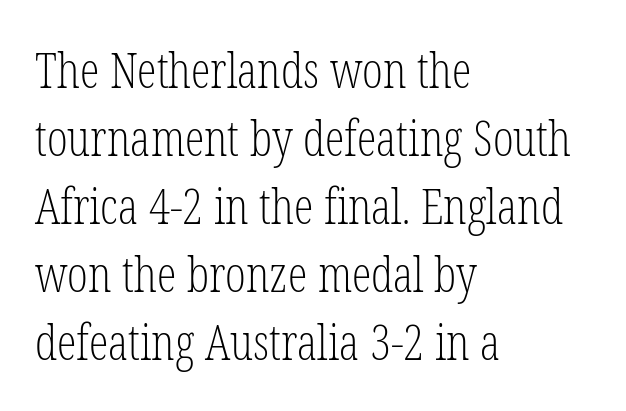
{"serif": "yes", "italic": "no", "bold": "no", "weight": "light", "width": "condensed", "stroke_contrast": "low", "x_height": "medium", "monospaced": "no", "underline": "no", "align": "left", "line_spacing": "normal", "line_spacing_ratio": 1.39, "letter_spacing": "normal", "letter_spacing_em": 0.0, "glyph_px": 49}
